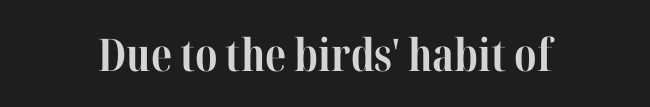
It's the straight-up-and-down kind of type. Is the letter spacing exaggerated? No — it looks like the ordinary default. Descenders are the only things crossing below the line. This sample has the flowing, uneven cadence of proportional lettering. The designer went with a serif here, giving each stem small feet.
